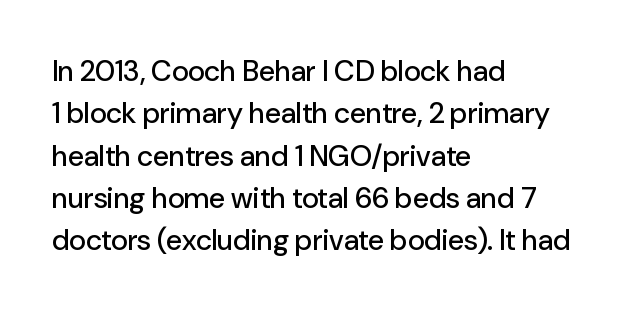
The foot of each line stays bare and open. Serif or sans? Sans — the stroke terminals are bare. This sample has the flowing, uneven cadence of proportional lettering. In CSS terms this would be text-align: left.
